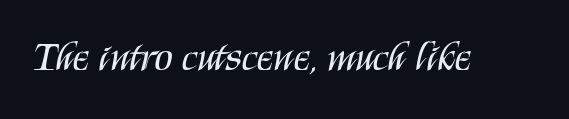
Descenders hang freely into open space. The characters display no serif detailing; their extremities are plain. Varying glyph widths throughout — classic text-font behaviour. The weight tops out at a normal text grade.
